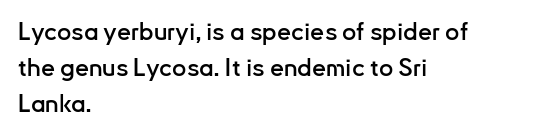
Q: Is the text italic (slanted)? A: No, it is upright.
Q: Is the text underlined? A: No.
Q: How is the paragraph aligned? A: Left-aligned.
Q: Is the spacing between letters normal or unusually wide? A: Normal.
Q: Is the spacing between lines tight, normal or loose? A: Normal.
